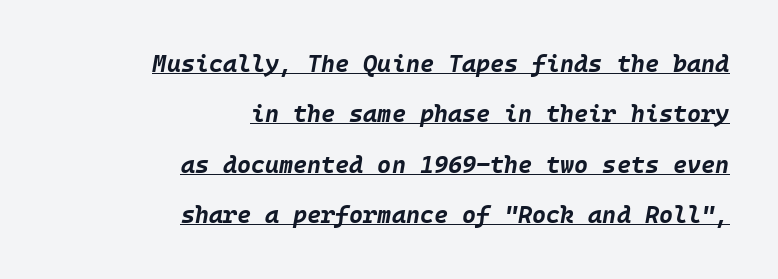
Q: Is the text bold? A: Yes.
Q: Is the text italic (slanted)? A: Yes, it leans right by about 10 degrees.
Q: Is the text underlined? A: Yes.
Q: How is the paragraph aligned? A: Right-aligned.
Q: Is the spacing between letters normal or unusually wide? A: Normal.
Q: Is the spacing between lines tight, normal or loose? A: Loose.
